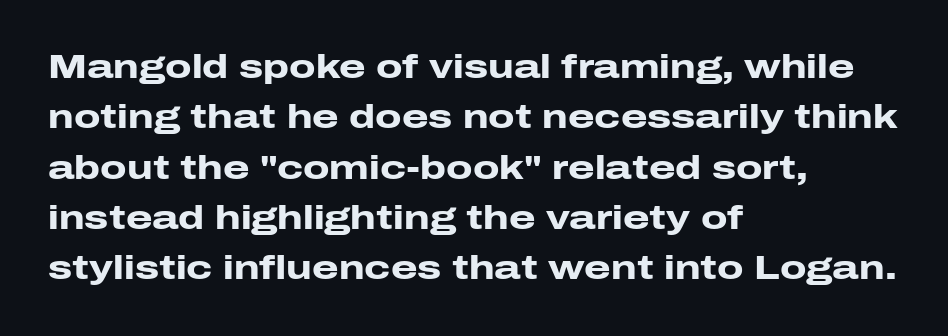
The image shows 34 px heavy, wide sans-serif type, upright; set left-aligned, normal line spacing (1.48x), normal letter spacing, not underlined; low stroke contrast and a medium x-height.
